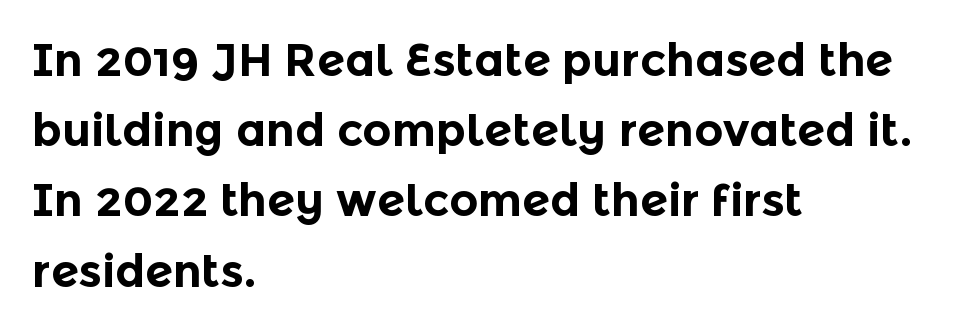
The image shows 45 px bold sans-serif type, upright; set left-aligned, normal line spacing (1.56x), normal letter spacing, not underlined; a medium x-height.
